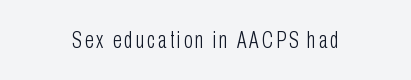
Q: Is the text bold? A: No.
Q: Is the text italic (slanted)? A: No, it is upright.
Q: Is the text underlined? A: No.
Q: How is the paragraph aligned? A: Centered.
